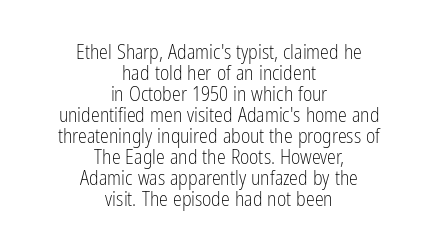
Q: Is the text bold? A: No.
Q: Is the text italic (slanted)? A: No, it is upright.
Q: Is the text underlined? A: No.
Q: How is the paragraph aligned? A: Centered.
Q: Is the spacing between letters normal or unusually wide? A: Normal.
Q: Is the spacing between lines tight, normal or loose? A: Tight.
